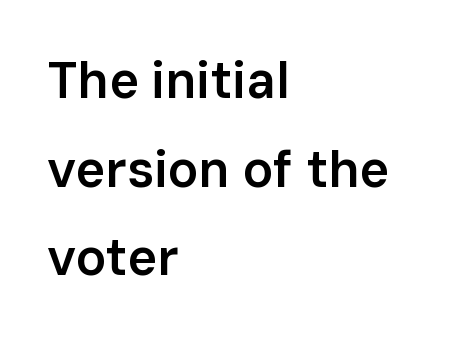
Look at the stroke-to-counter ratio: somewhat heavy, a semibold. Posture: upright roman. Students, note that the glyphs here touch the page at normal intervals. The string is rendered with underlining switched off. Leftover space on each line is placed entirely after the last word.
